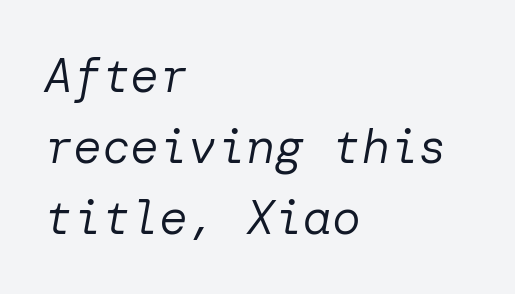
Which margin do the lines hug? The left one — the right edge is uneven. Every character sits at an angle, as italics do. No extra tracking has been applied to these lines. Descenders hang freely into open space.
